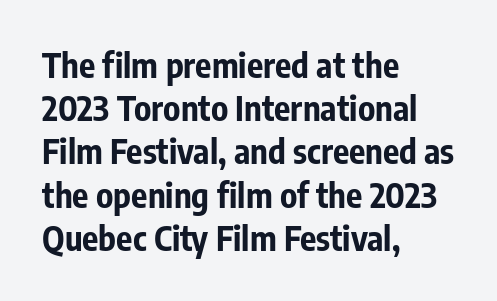
Q: Is the text bold? A: Yes.
Q: Is the text italic (slanted)? A: No, it is upright.
Q: Is the typeface a serif or a sans-serif typeface? A: Sans-serif.
Q: Is the text underlined? A: No.
Q: How is the paragraph aligned? A: Left-aligned.
Q: Is the spacing between letters normal or unusually wide? A: Normal.
Q: Is the spacing between lines tight, normal or loose? A: Normal.
Q: Width (condensed, normal, or wide)? A: Condensed.
Q: Stroke contrast? A: Low.
Q: x-height? A: Medium.
Q: Monospaced? A: No.
